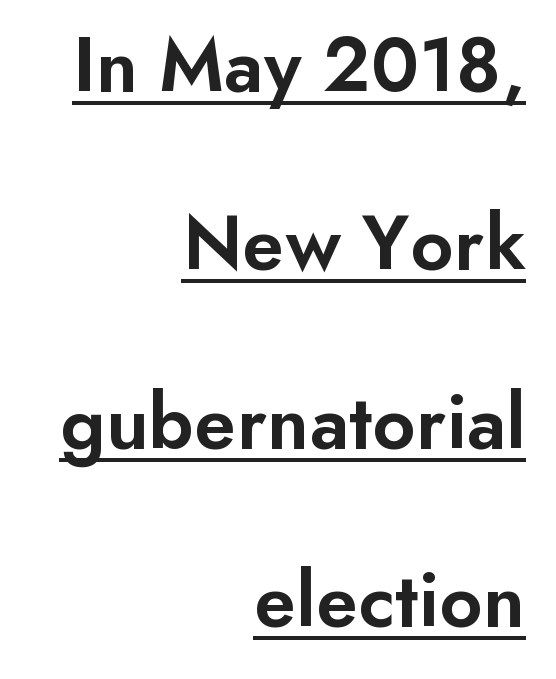
Q: Is the text bold? A: Semi-bold.
Q: Is the text italic (slanted)? A: No, it is upright.
Q: Is the typeface a serif or a sans-serif typeface? A: Sans-serif.
Q: Is the text underlined? A: Yes.
Q: How is the paragraph aligned? A: Right-aligned.
Q: Is the spacing between letters normal or unusually wide? A: Normal.
Q: Is the spacing between lines tight, normal or loose? A: Loose.
Q: Width (condensed, normal, or wide)? A: Normal.
Q: Stroke contrast? A: Low.
Q: x-height? A: Small.
Q: Monospaced? A: No.
